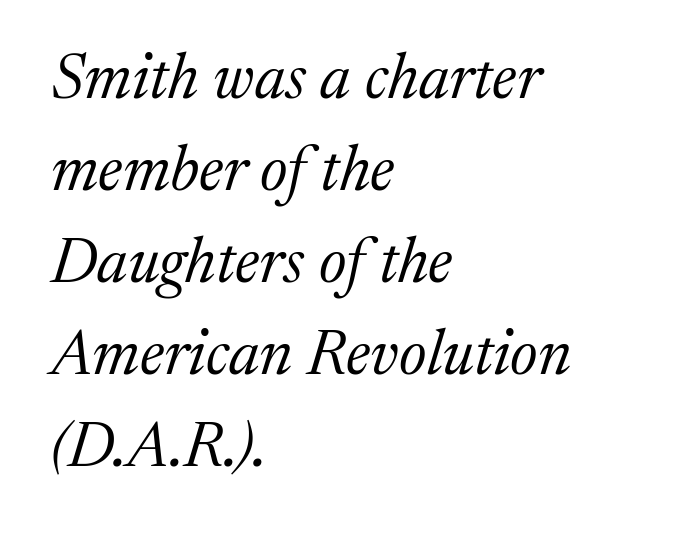
The image shows 63 px regular-weight serif type, italic (leaning right); set left-aligned, normal line spacing (1.46x), normal letter spacing, not underlined; medium stroke contrast and a medium x-height.
